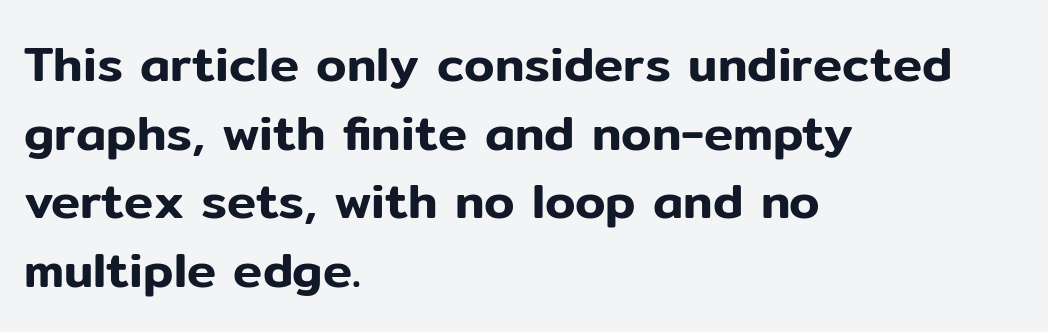
The type family on display is of the sans-serif kind. This sample has the flowing, uneven cadence of proportional lettering. The passage shown stacks its lines at a standard gap. Does the lettering tilt? It doesn't — this is upright. There is no visible air inserted between adjacent glyphs. Letters rest on an invisible, unmarked baseline.
